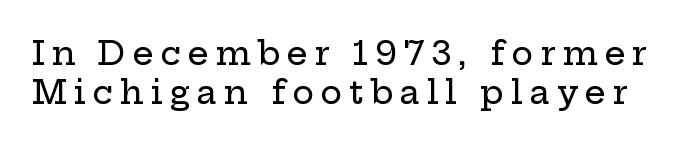
{"serif": "yes", "italic": "no", "width": "wide", "stroke_contrast": "low", "x_height": "medium", "monospaced": "no", "underline": "no", "line_spacing_ratio": 1.19, "letter_spacing": "wide", "letter_spacing_em": 0.2, "glyph_px": 33}
